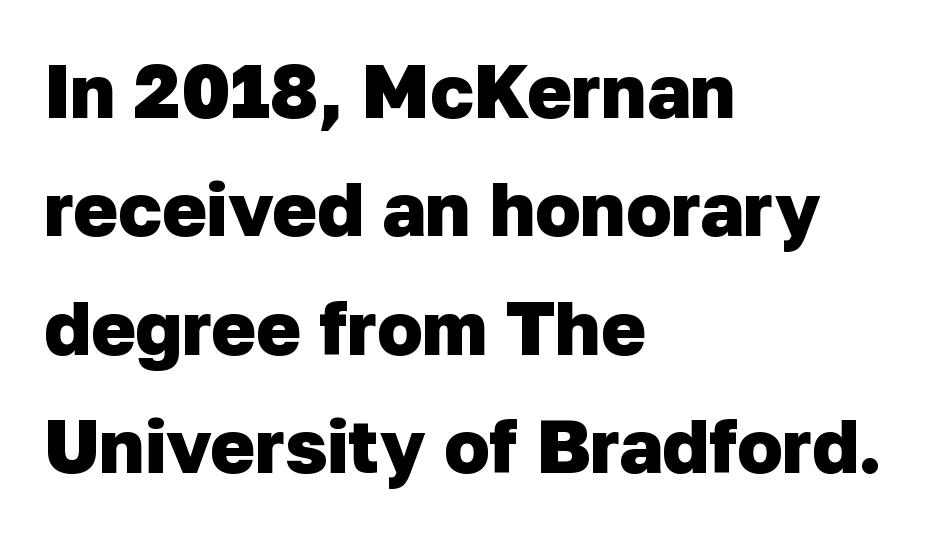
The image shows 75 px heavy sans-serif type; set left-aligned, normal line spacing (1.58x), normal letter spacing, not underlined; low stroke contrast and a medium x-height.
